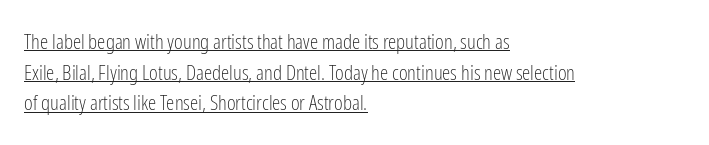
The image shows 21 px text type, upright; set left-aligned, normal line spacing (1.46x), normal letter spacing, underlined.
